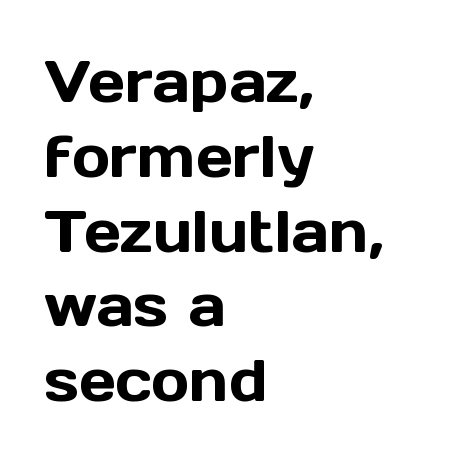
The image shows 58 px sans-serif type, upright; set left-aligned, normal line spacing (1.29x), normal letter spacing, not underlined; a medium x-height.
